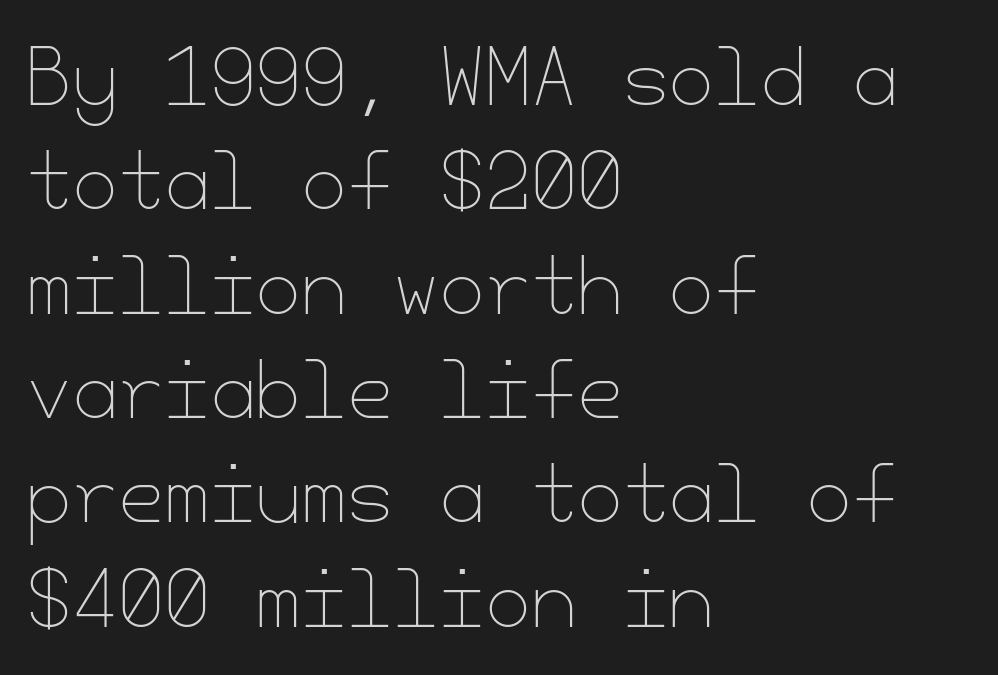
The vertical gap from one line to the next is medium. The strokes carry an ordinary text weight at most. The letterforms sit shoulder to shoulder at normal distance. Characters remain perfectly vertical along every line.
